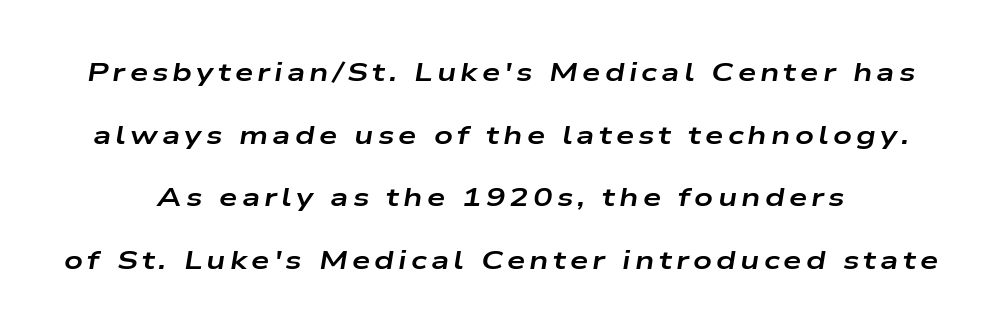
The image shows 26 px bold type, italic (leaning right); set loose line spacing (2.41x), not underlined.
